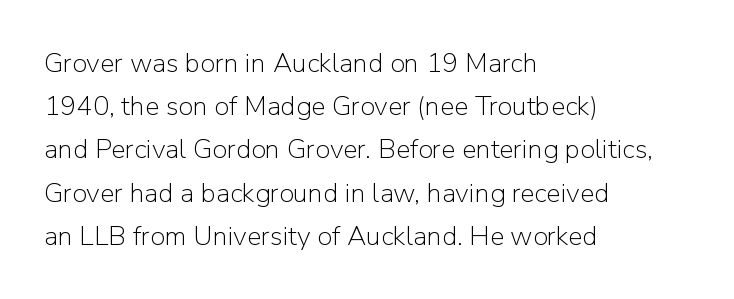
Posture: straight, roman, zero tilt. Notice how descenders clear the ascenders below comfortably — that's standard leading. Visually the block forms a straight wall on the left and a jagged coastline on the right. Descenders hang freely into open space. The type is set solid horizontally, with unmodified tracking. Heft: none added — not bold.
